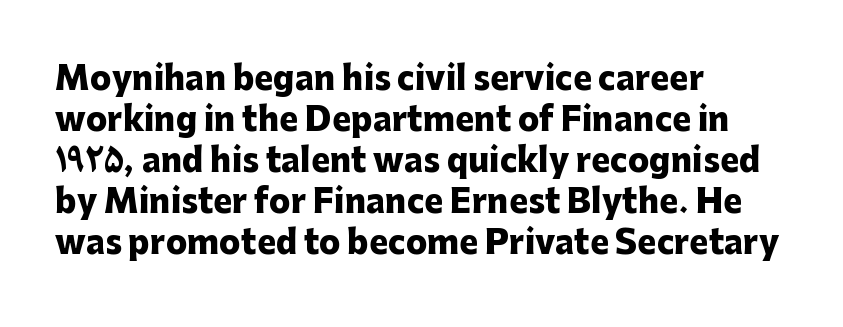
The image shows 32 px heavy sans-serif type, upright; set left-aligned, normal line spacing (1.28x), normal letter spacing, not underlined; low stroke contrast and a medium x-height.
